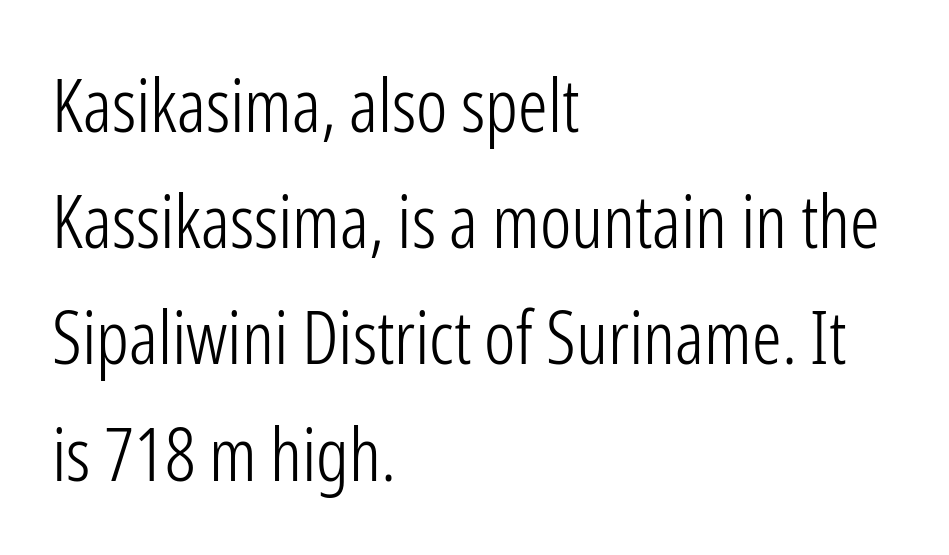
{"serif": "no", "italic": "no", "bold": "no", "weight": "light", "width": "condensed", "stroke_contrast": "low", "x_height": "medium", "monospaced": "no", "underline": "no", "align": "left", "line_spacing": "normal", "line_spacing_ratio": 1.57, "letter_spacing": "normal", "letter_spacing_em": 0.0, "glyph_px": 74}
